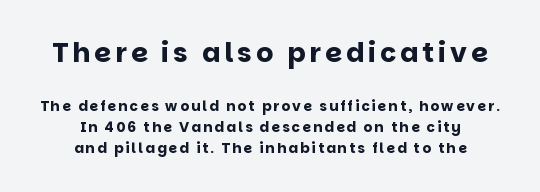
Characters remain perfectly vertical along every line. Caption: upper text group enlarged, lower text group reduced. Where is the straight margin? There isn't one; the lines are centered. Compared with an ordinary text face, these strokes are far heavier — a full bold. In terms of leading, this rendering sits right in the middle.
